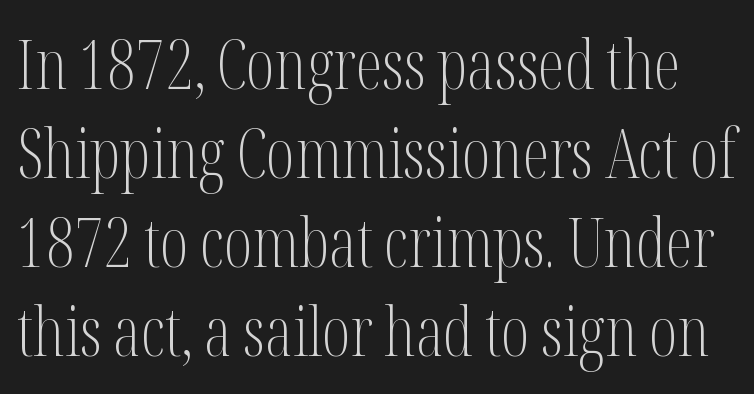
The image shows 67 px light, condensed serif type, upright; set normal line spacing (1.33x), normal letter spacing, not underlined; medium stroke contrast and a medium x-height.
